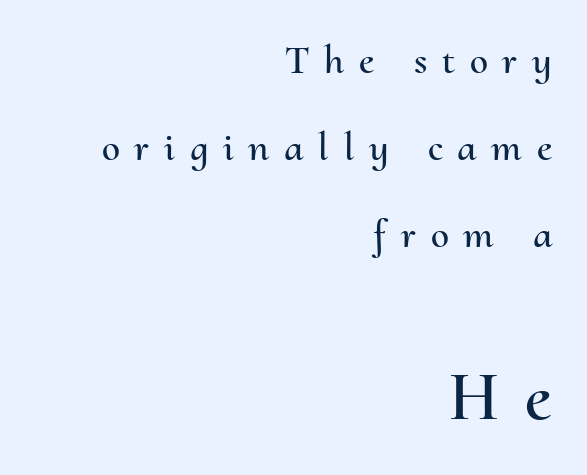
The image shows 71 px text type, upright; set right-aligned, loose line spacing (2.12x), unusually wide letter spacing (+0.36 em), not underlined; the second (bottom) block is 1.73x larger; medium stroke contrast and a small x-height.
